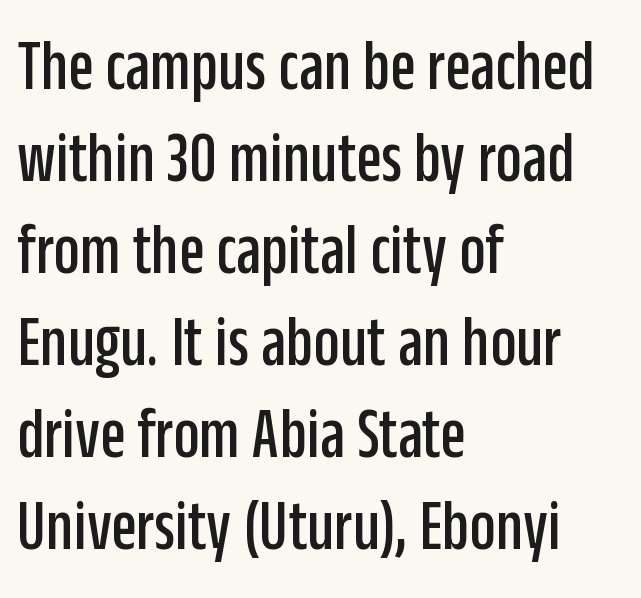
Q: Is the text italic (slanted)? A: No, it is upright.
Q: Is the typeface a serif or a sans-serif typeface? A: Sans-serif.
Q: Is the text underlined? A: No.
Q: How is the paragraph aligned? A: Left-aligned.
Q: Is the spacing between letters normal or unusually wide? A: Normal.
Q: Is the spacing between lines tight, normal or loose? A: Normal.
Q: Width (condensed, normal, or wide)? A: Condensed.
Q: Stroke contrast? A: Low.
Q: x-height? A: Large.
Q: Monospaced? A: No.
